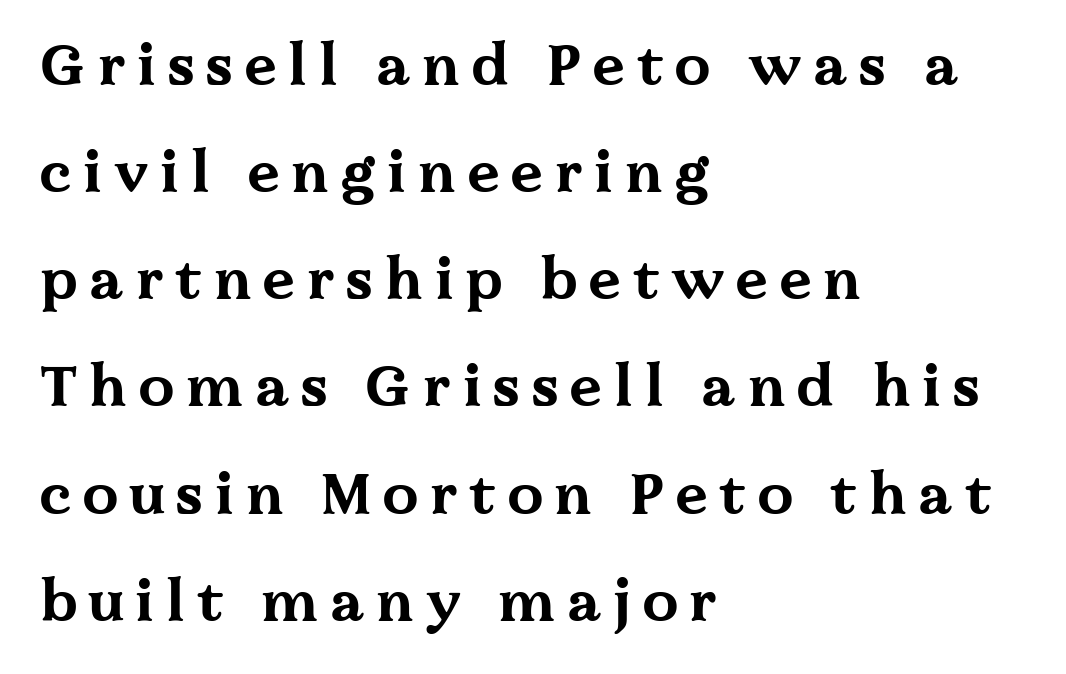
Q: Is the text bold? A: Yes.
Q: Is the text italic (slanted)? A: No, it is upright.
Q: Is the typeface a serif or a sans-serif typeface? A: Serif.
Q: Is the text underlined? A: No.
Q: How is the paragraph aligned? A: Left-aligned.
Q: Is the spacing between letters normal or unusually wide? A: Unusually wide.
Q: Width (condensed, normal, or wide)? A: Wide.
Q: Stroke contrast? A: Medium.
Q: x-height? A: Medium.
Q: Monospaced? A: No.
